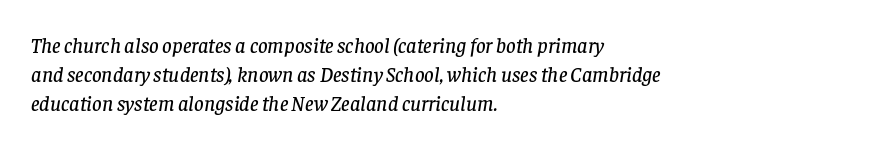
The image shows 21 px text type, italic (leaning right); set left-aligned, normal line spacing (1.38x), normal letter spacing, not underlined.
